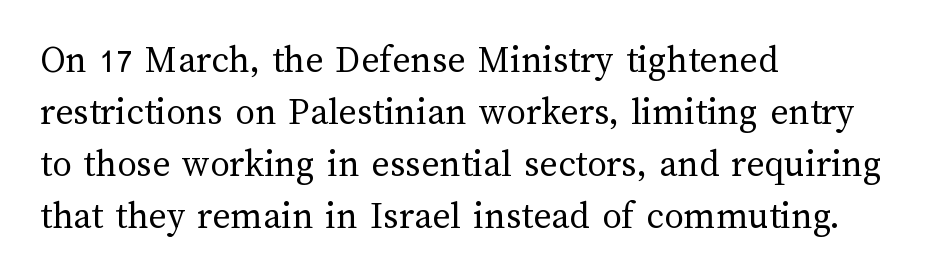
This sample has the flowing, uneven cadence of proportional lettering. Descenders are the only things crossing below the line. Is the block centered? No — it sits flush against the left margin. Each word holds together tightly as a unit, with standard inter-letter gaps.
